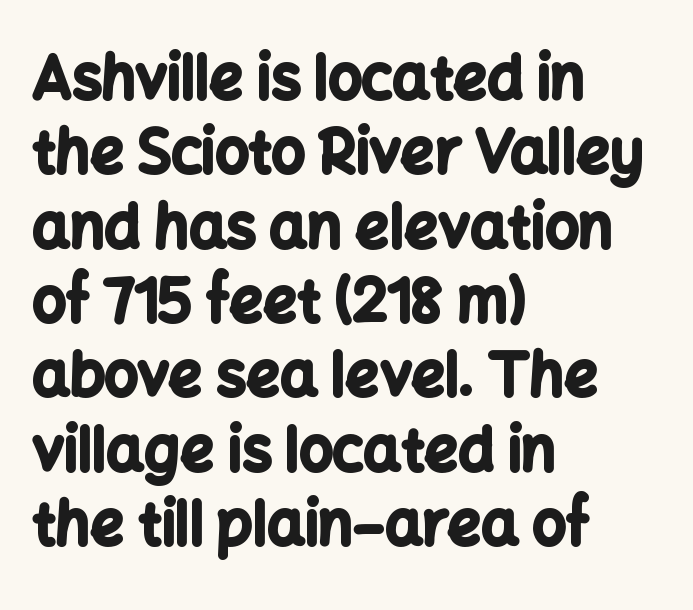
Students, this is bold: see how much ink each stroke carries. The rendering uses natural spacing where letterforms have individual widths. One-word summary of the alignment: left. Does the type have serifs? No, each stem ends abruptly. The passage shown stacks its lines at a standard gap. A roman cut, with each character standing at attention.
